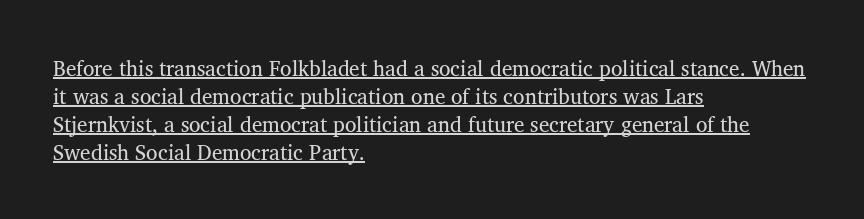
The image shows 21 px text type, upright; set left-aligned, normal line spacing (1.33x), normal letter spacing, underlined.
